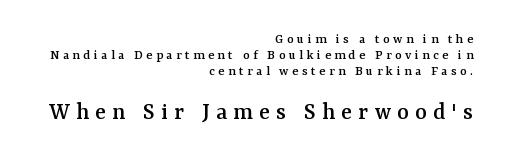
The image shows 25 px text type, upright; set right-aligned, tight line spacing (1.15x), unusually wide letter spacing (+0.25 em), not underlined; the second (bottom) block is 1.79x larger.
